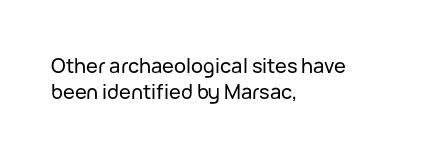
Is there any slant? The stems are plumb. Clear beneath every line of the passage. Nobody touched the tracking dial on this one. Line beginnings align vertically; line endings do not. One glance says typical: line gaps are just what's usual.
